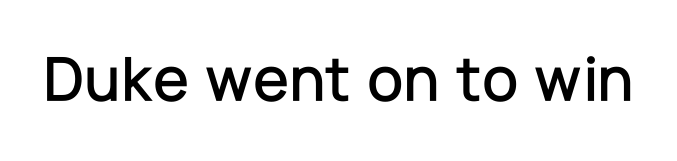
Q: Is the text italic (slanted)? A: No, it is upright.
Q: Is the typeface a serif or a sans-serif typeface? A: Sans-serif.
Q: Is the text underlined? A: No.
Q: Is the spacing between letters normal or unusually wide? A: Normal.
Q: Width (condensed, normal, or wide)? A: Normal.
Q: Stroke contrast? A: Low.
Q: x-height? A: Medium.
Q: Monospaced? A: No.
